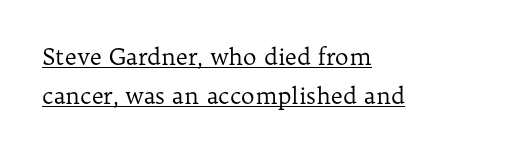
{"italic": "no", "bold": "no", "underline": "yes", "align": "left", "line_spacing_ratio": 1.71, "letter_spacing": "normal", "letter_spacing_em": 0.0, "glyph_px": 23}
